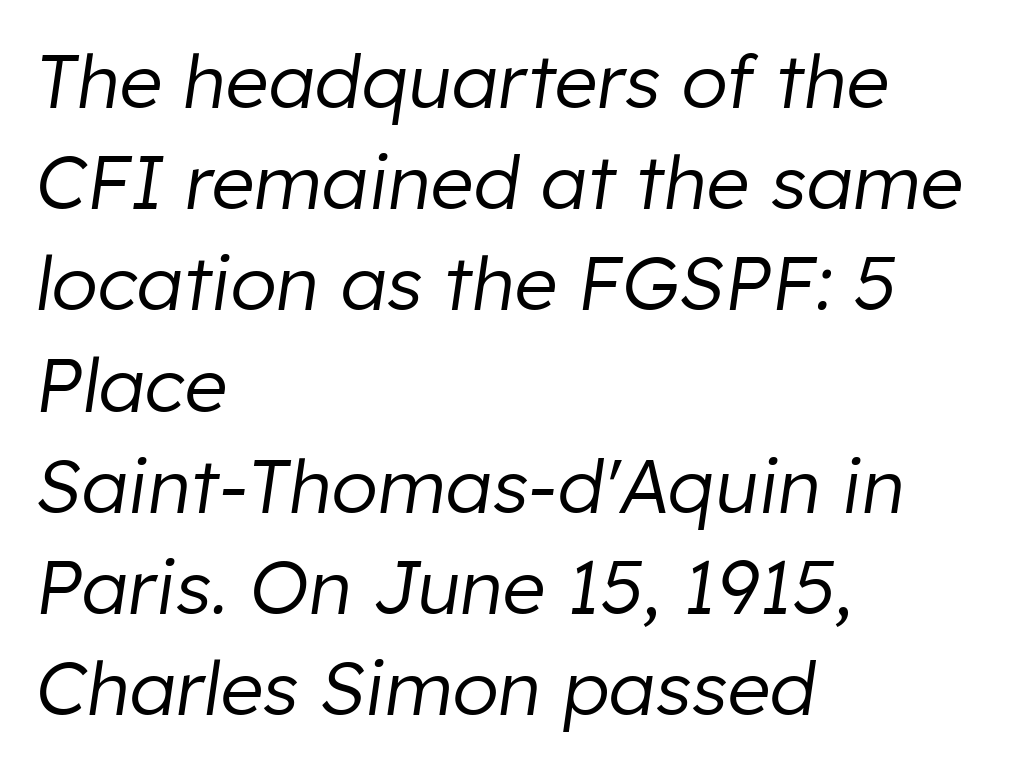
The image shows 75 px regular-weight type, italic (leaning right); set left-aligned, normal line spacing (1.35x), normal letter spacing, not underlined; low stroke contrast and a medium x-height.
